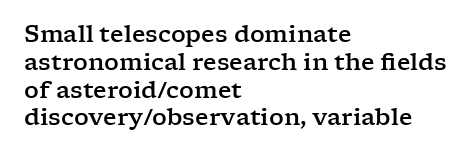
The image shows 23 px text type, upright; set left-aligned, line spacing 1.21x, normal letter spacing, not underlined.
